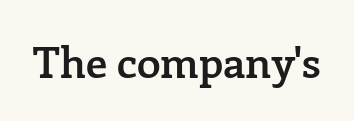
{"serif": "yes", "italic": "no", "bold": "semi", "weight": "semibold", "width": "normal", "stroke_contrast": "low", "x_height": "medium", "monospaced": "no", "underline": "no", "letter_spacing": "normal", "letter_spacing_em": 0.0, "glyph_px": 43}
